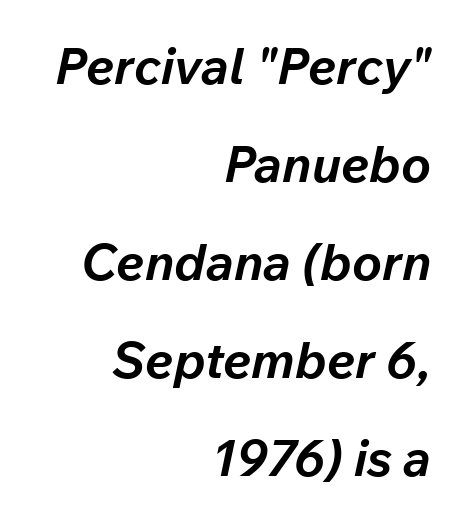
Q: Is the text bold? A: Yes.
Q: Is the text italic (slanted)? A: Yes, it leans right by about 12 degrees.
Q: Is the text underlined? A: No.
Q: How is the paragraph aligned? A: Right-aligned.
Q: Is the spacing between letters normal or unusually wide? A: Normal.
Q: Is the spacing between lines tight, normal or loose? A: Loose.
Q: Width (condensed, normal, or wide)? A: Normal.
Q: Stroke contrast? A: Low.
Q: x-height? A: Medium.
Q: Monospaced? A: No.
